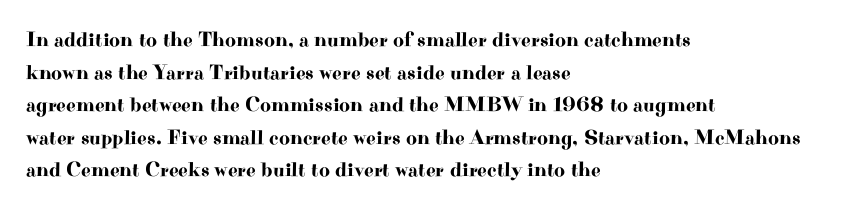
The line-height multiplier appears to be the usual default. Posture: straight, roman, zero tilt. This sample uses plain, unmodified letter spacing. No word sits above an underline.
